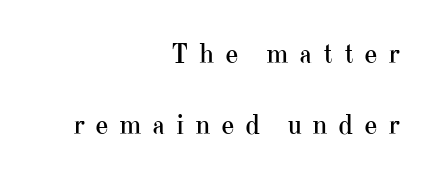
{"serif": "yes", "italic": "no", "bold": "no", "weight": "regular", "width": "normal", "stroke_contrast": "high", "x_height": "small", "monospaced": "no", "underline": "no", "align": "right", "line_spacing": "loose", "line_spacing_ratio": 2.45, "letter_spacing": "wide", "letter_spacing_em": 0.36, "glyph_px": 29}
